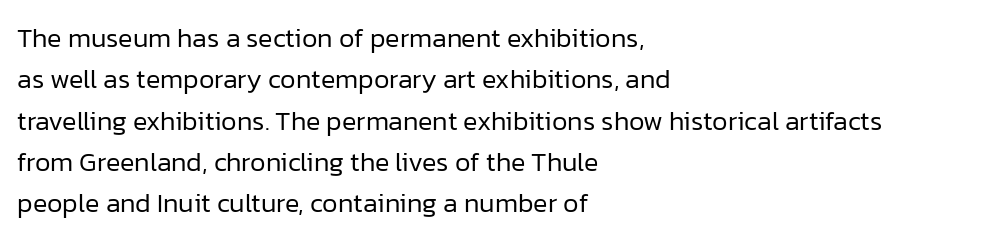
Q: Is the text bold? A: No.
Q: Is the text italic (slanted)? A: No, it is upright.
Q: Is the text underlined? A: No.
Q: How is the paragraph aligned? A: Left-aligned.
Q: Is the spacing between letters normal or unusually wide? A: Normal.
Q: Is the spacing between lines tight, normal or loose? A: Normal.
